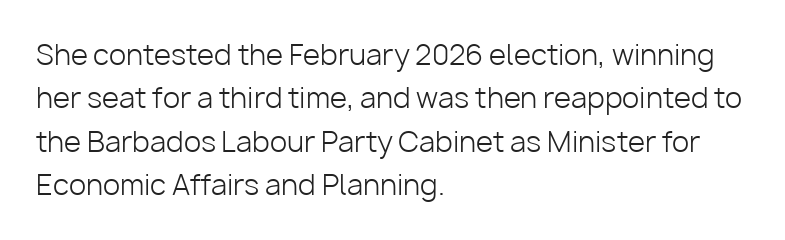
The image shows 28 px light sans-serif type, upright; set left-aligned, normal line spacing (1.55x), normal letter spacing, not underlined; low stroke contrast and a medium x-height.
